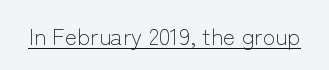
The image shows 23 px text type, upright; set normal letter spacing, underlined.
